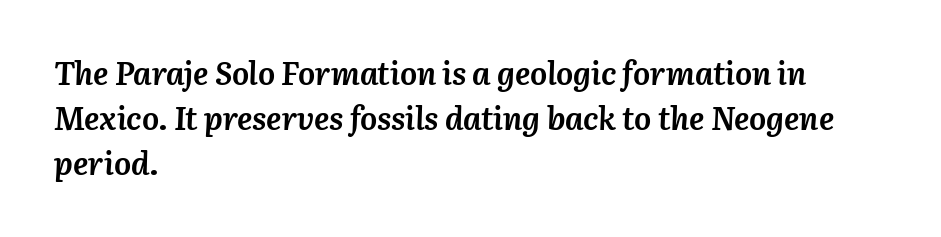
The image shows 32 px semibold type, italic (leaning right); set left-aligned, normal line spacing (1.4x), normal letter spacing, not underlined; medium stroke contrast and a medium x-height.
